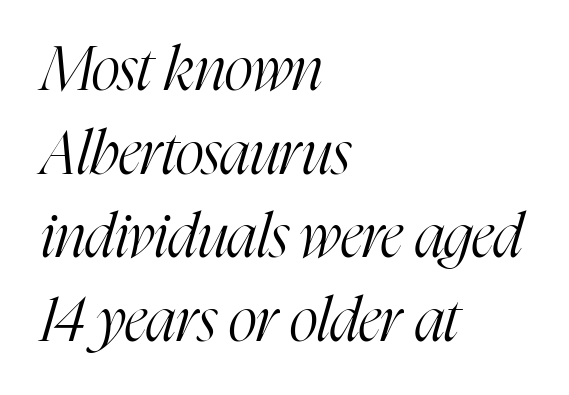
The image shows 61 px light, condensed serif type, italic (leaning right); set left-aligned, normal line spacing (1.37x), normal letter spacing, not underlined; high stroke contrast and a medium x-height.
